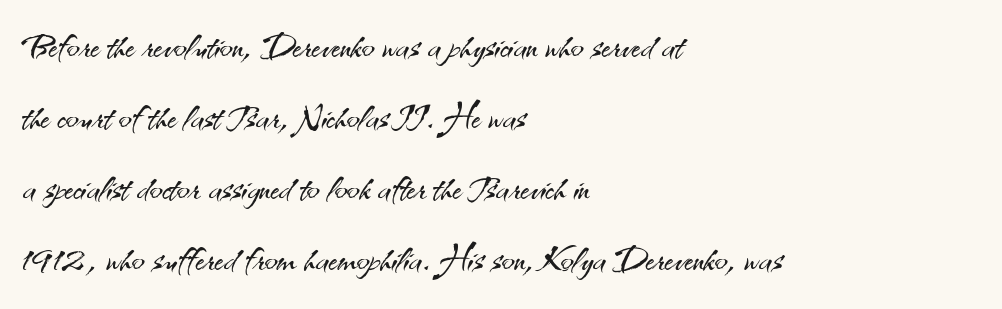
{"serif": "no", "bold": "no", "weight": "light", "width": "normal", "stroke_contrast": "medium", "x_height": "small", "monospaced": "no", "underline": "no", "align": "left", "line_spacing": "normal", "line_spacing_ratio": 1.48, "letter_spacing": "normal", "letter_spacing_em": 0.0, "glyph_px": 48}
